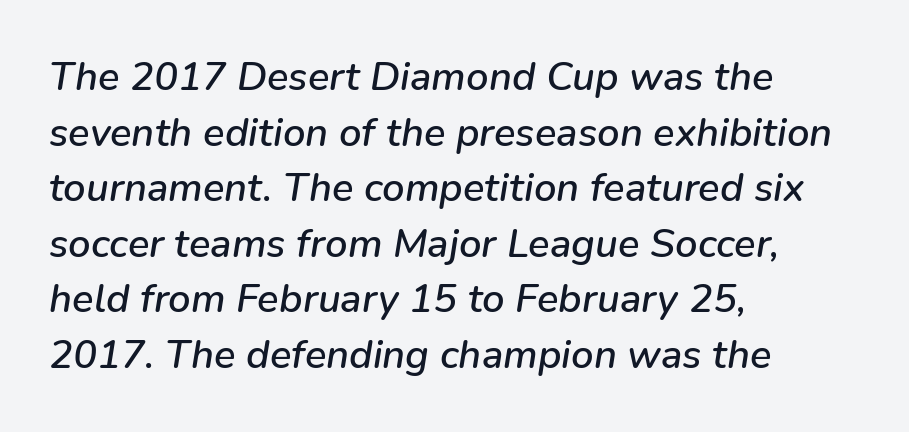
The image shows 40 px text type, italic (leaning right); set left-aligned, normal line spacing (1.39x), normal letter spacing, not underlined; low stroke contrast and a medium x-height.
